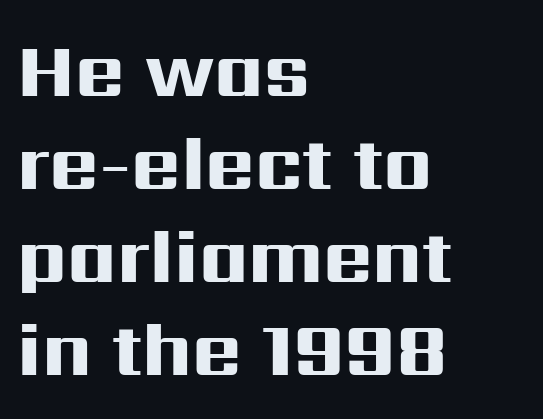
Q: Is the text bold? A: Yes.
Q: Is the text italic (slanted)? A: No, it is upright.
Q: Is the typeface a serif or a sans-serif typeface? A: Sans-serif.
Q: Is the text underlined? A: No.
Q: How is the paragraph aligned? A: Left-aligned.
Q: Is the spacing between letters normal or unusually wide? A: Normal.
Q: Width (condensed, normal, or wide)? A: Wide.
Q: Stroke contrast? A: High.
Q: x-height? A: Medium.
Q: Monospaced? A: No.
